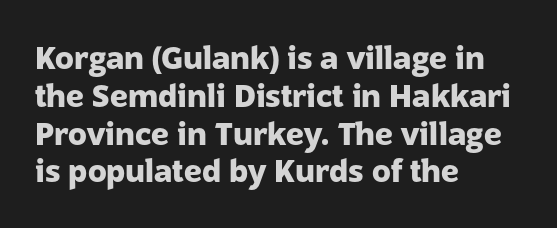
The image shows 31 px heavy sans-serif type, upright; set left-aligned, line spacing 1.22x, normal letter spacing, not underlined; low stroke contrast and a medium x-height.
